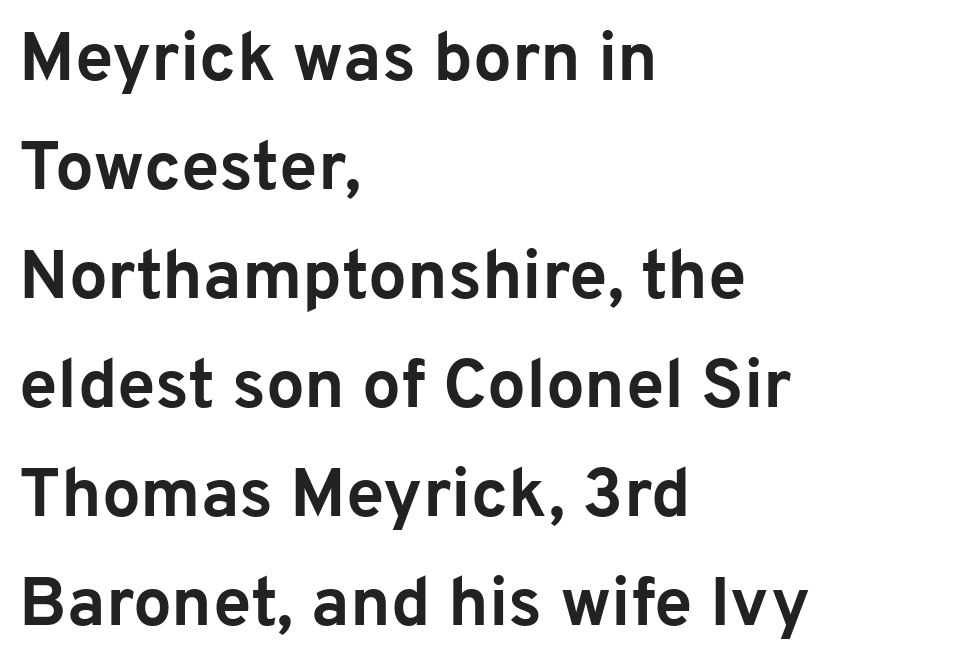
{"serif": "no", "italic": "no", "bold": "yes", "weight": "bold", "width": "normal", "stroke_contrast": "low", "x_height": "medium", "monospaced": "no", "underline": "no", "align": "left", "line_spacing": "normal", "line_spacing_ratio": 1.58, "letter_spacing": "normal", "letter_spacing_em": 0.0, "glyph_px": 69}
